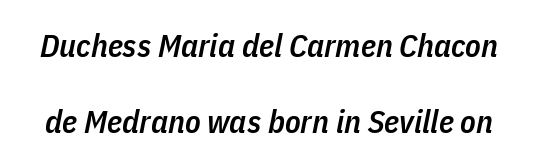
Q: Is the text bold? A: Semi-bold.
Q: Is the text italic (slanted)? A: Yes, it leans right by about 11 degrees.
Q: Is the text underlined? A: No.
Q: Is the spacing between letters normal or unusually wide? A: Normal.
Q: Is the spacing between lines tight, normal or loose? A: Loose.
Q: Width (condensed, normal, or wide)? A: Condensed.
Q: Stroke contrast? A: Low.
Q: x-height? A: Medium.
Q: Monospaced? A: No.
